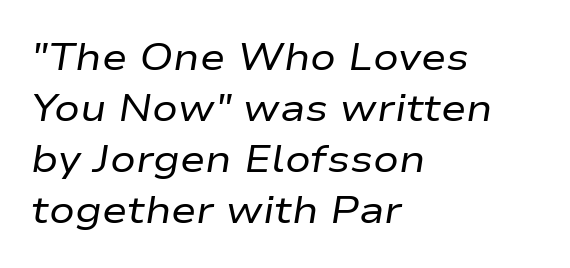
Honestly, the row spacing looks completely unremarkable. Looks like regular typesetting: each glyph gets only the width it needs. Students, note that the glyphs here touch the page at normal intervals. Would a proofreader flag this as italicized? Yes.
